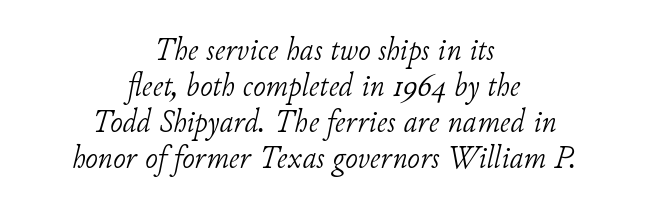
Nothing unusual about the tracking: characters are spaced as the font intends. Clear beneath every line of the passage. Spacing verdict: proportional, widths tailored to each character. Vertical spacing — tight. Would a proofreader flag this as italicized? Yes.
